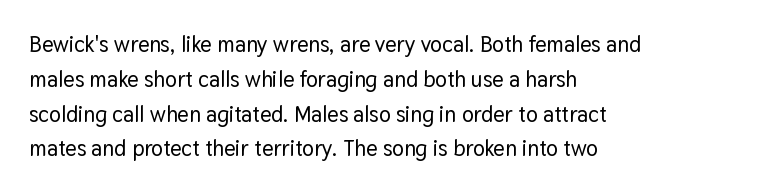
The letters stand straight up with perfectly vertical stems. The strip under each line holds only bare page. Each new line begins a customary step beneath the previous one. Inter-character spacing is left at the font's built-in metrics. The paragraph shown leans on its left margin.
